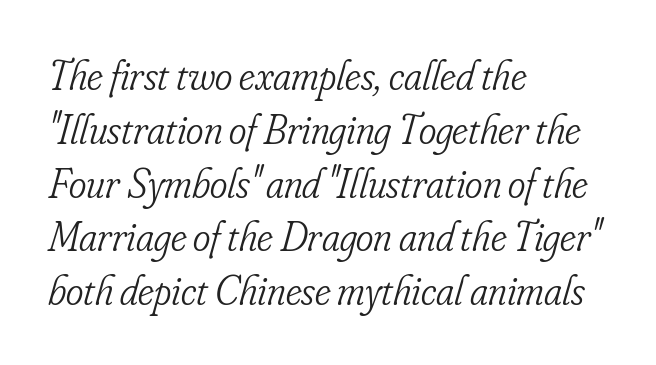
The image shows 42 px light, condensed serif type, italic (leaning right); set left-aligned, normal line spacing (1.28x), normal letter spacing, not underlined; low stroke contrast and a small x-height.
